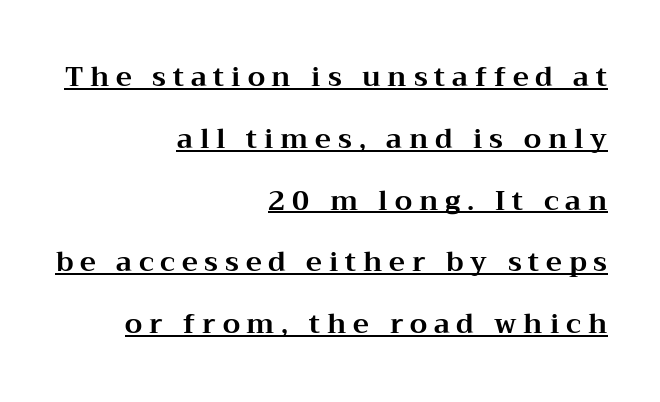
As a designer I'd log this as weight 700, bold. Does extra space separate the letters? Yes, quite a lot of it. Is there an underline? Yes — a line sits under the letters. The font's upright variant was chosen for this text.
